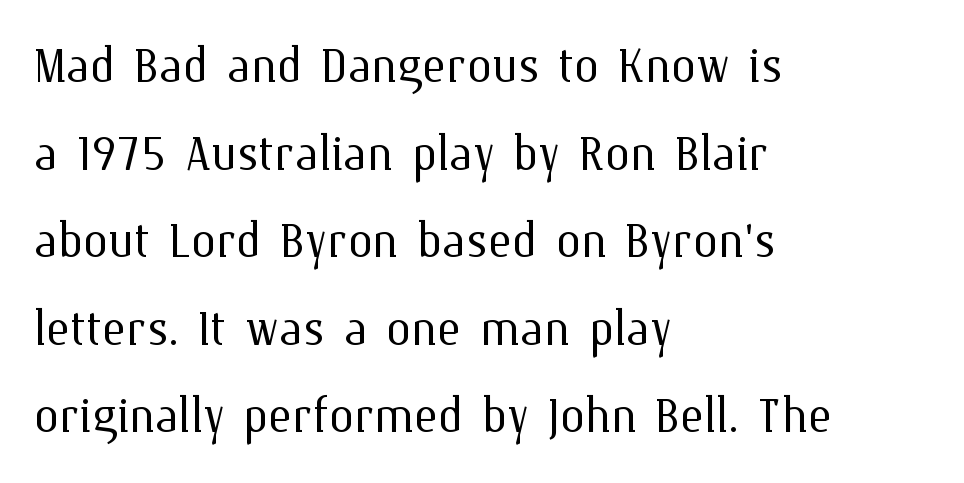
The image shows 63 px light type, upright; set left-aligned, normal line spacing (1.39x), normal letter spacing, not underlined; medium stroke contrast and a medium x-height.
